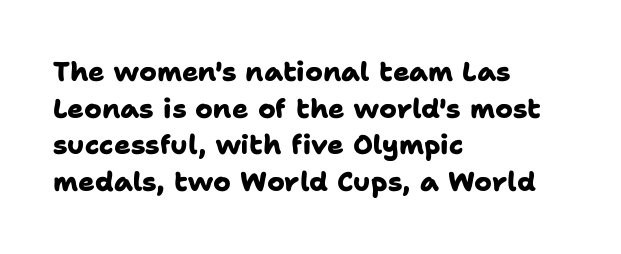
The image shows 27 px bold type; set left-aligned, normal line spacing (1.36x), normal letter spacing, not underlined.
